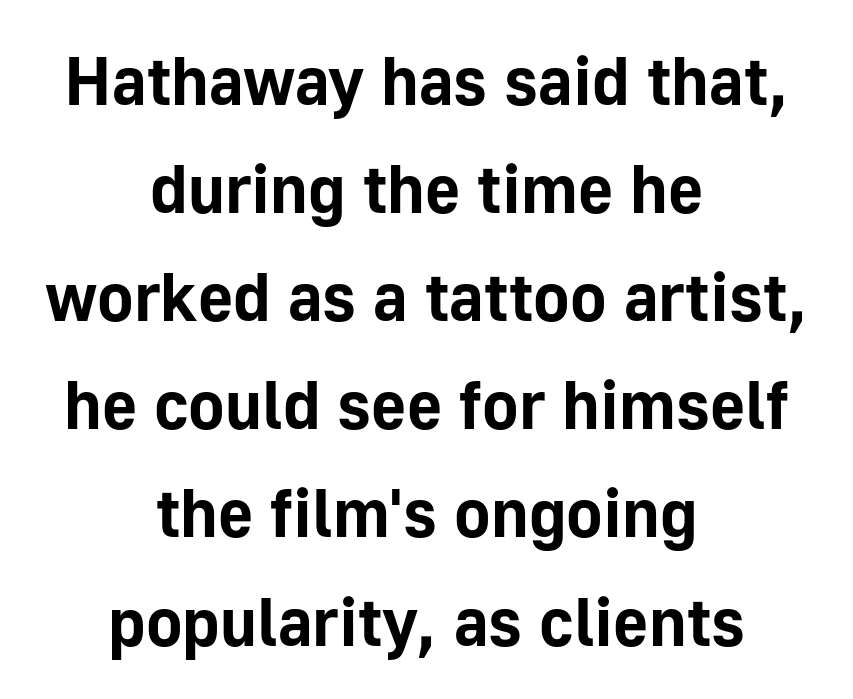
{"serif": "no", "italic": "no", "bold": "yes", "weight": "bold", "width": "normal", "stroke_contrast": "low", "x_height": "medium", "monospaced": "no", "underline": "no", "align": "center", "line_spacing": "normal", "line_spacing_ratio": 1.59, "letter_spacing": "normal", "letter_spacing_em": 0.0, "glyph_px": 68}
